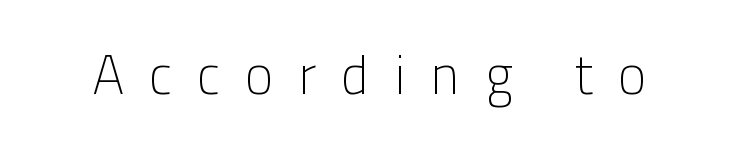
The image shows 54 px light sans-serif type, upright; set unusually wide letter spacing (+0.45 em), not underlined; low stroke contrast and a medium x-height.
